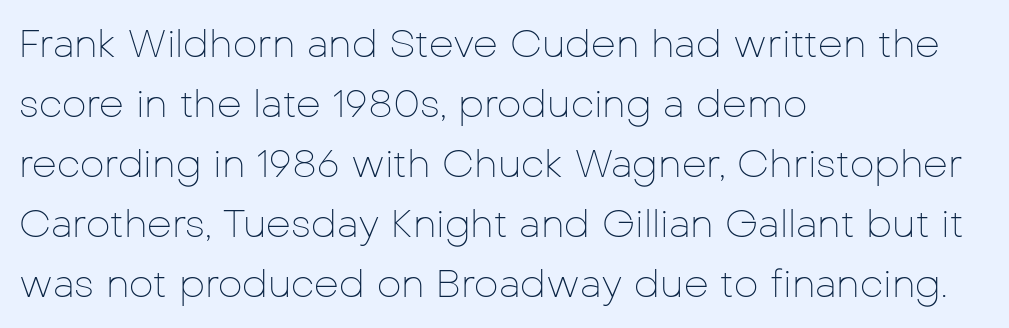
No chunkiness to these letters — they're not bold. Note: no serifs on the glyphs. Horizontally, the lines are justified to the leading edge only. Between one letter and the next there's only the usual sliver of space. A roman cut, with each character standing at attention. The area under the type is left untouched.
